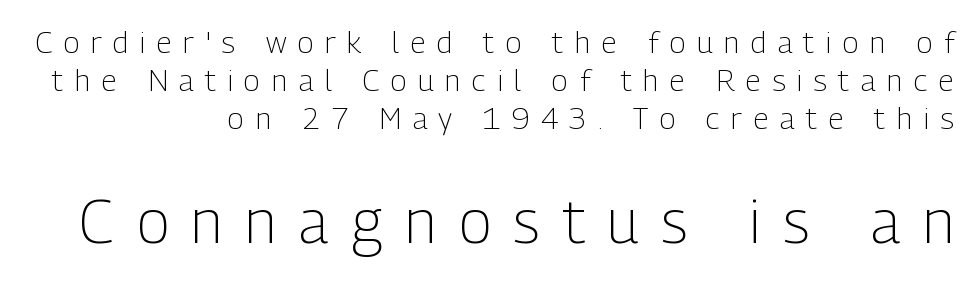
The font's upright variant was chosen for this text. The later block is typeset at a bigger size than the earlier block. Weight: regular or lighter. The face used here is rendered with a markedly widened letterfit. The paragraph shown leans on its right margin.
